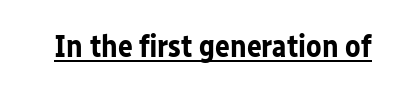
{"serif": "no", "italic": "no", "bold": "yes", "weight": "bold", "width": "normal", "stroke_contrast": "low", "x_height": "medium", "monospaced": "no", "underline": "yes", "letter_spacing": "normal", "letter_spacing_em": 0.0, "glyph_px": 31}
